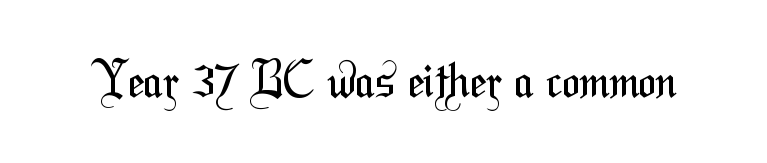
The image shows 47 px regular-weight, condensed sans-serif type; set normal letter spacing, not underlined; medium stroke contrast and a medium x-height.
